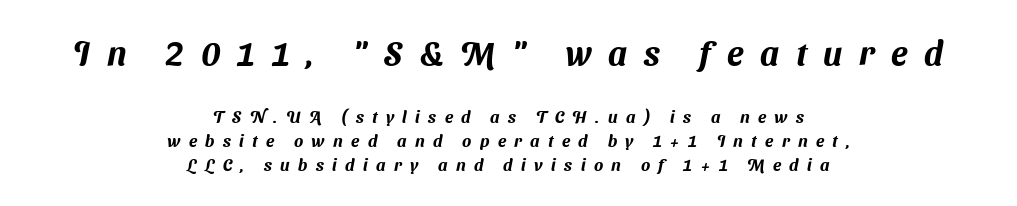
{"serif": "no", "width": "normal", "stroke_contrast": "medium", "x_height": "medium", "monospaced": "no", "underline": "no", "align": "center", "line_spacing": "normal", "line_spacing_ratio": 1.41, "letter_spacing": "wide", "letter_spacing_em": 0.49, "larger_block": "first", "size_ratio": 2.0, "glyph_px": 34}
